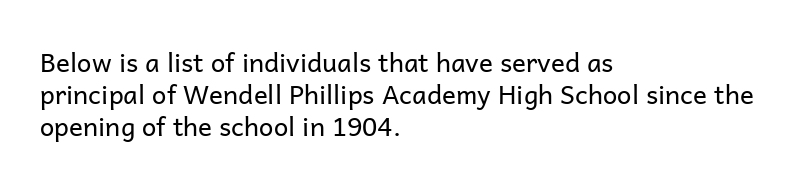
{"italic": "no", "bold": "no", "underline": "no", "align": "left", "line_spacing_ratio": 1.23, "letter_spacing": "normal", "letter_spacing_em": 0.0, "glyph_px": 26}
